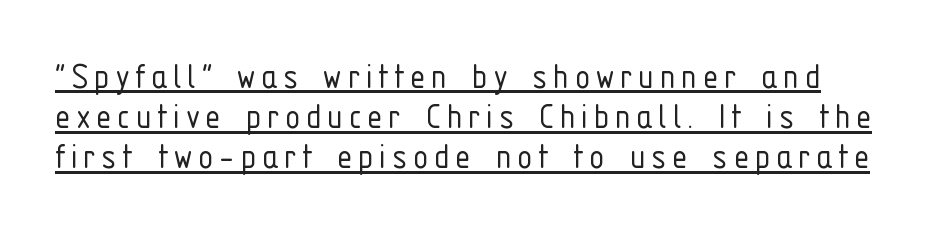
{"serif": "no", "italic": "no", "bold": "no", "weight": "light", "width": "condensed", "stroke_contrast": "low", "x_height": "medium", "monospaced": "no", "underline": "yes", "line_spacing": "tight", "line_spacing_ratio": 1.03, "glyph_px": 39}
